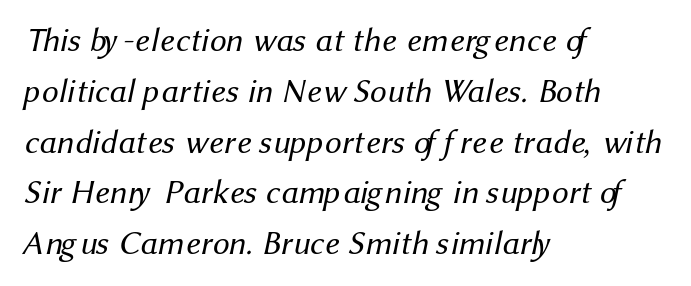
Q: Is the text bold? A: No.
Q: Is the typeface a serif or a sans-serif typeface? A: Sans-serif.
Q: Is the text underlined? A: No.
Q: How is the paragraph aligned? A: Left-aligned.
Q: Is the spacing between letters normal or unusually wide? A: Normal.
Q: Is the spacing between lines tight, normal or loose? A: Normal.
Q: Width (condensed, normal, or wide)? A: Normal.
Q: Stroke contrast? A: Medium.
Q: x-height? A: Medium.
Q: Monospaced? A: No.
